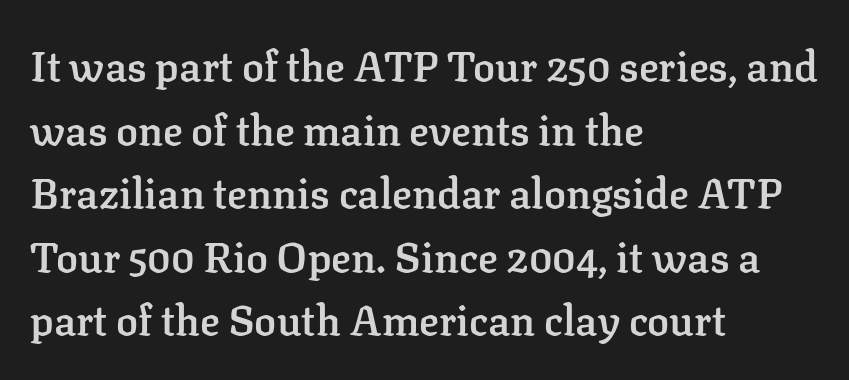
Q: Is the text bold? A: Semi-bold.
Q: Is the text italic (slanted)? A: No, it is upright.
Q: Is the typeface a serif or a sans-serif typeface? A: Serif.
Q: Is the text underlined? A: No.
Q: How is the paragraph aligned? A: Left-aligned.
Q: Is the spacing between letters normal or unusually wide? A: Normal.
Q: Is the spacing between lines tight, normal or loose? A: Normal.
Q: Width (condensed, normal, or wide)? A: Normal.
Q: Stroke contrast? A: Low.
Q: x-height? A: Medium.
Q: Monospaced? A: No.
